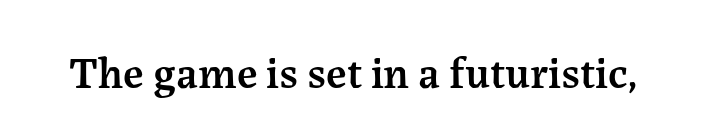
{"serif": "yes", "italic": "no", "bold": "semi", "weight": "semibold", "width": "normal", "stroke_contrast": "medium", "x_height": "medium", "monospaced": "no", "underline": "no", "letter_spacing": "normal", "letter_spacing_em": 0.0, "glyph_px": 44}
